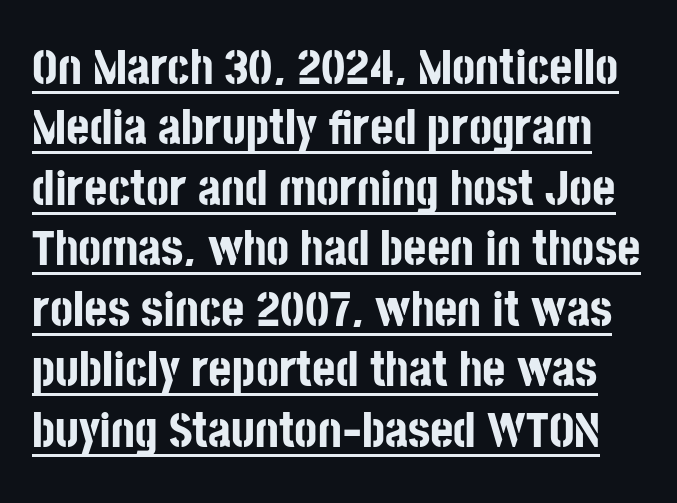
Q: Is the text bold? A: Yes.
Q: Is the text italic (slanted)? A: No, it is upright.
Q: Is the typeface a serif or a sans-serif typeface? A: Sans-serif.
Q: Is the text underlined? A: Yes.
Q: Is the spacing between letters normal or unusually wide? A: Normal.
Q: Width (condensed, normal, or wide)? A: Condensed.
Q: Stroke contrast? A: Low.
Q: x-height? A: Large.
Q: Monospaced? A: No.
